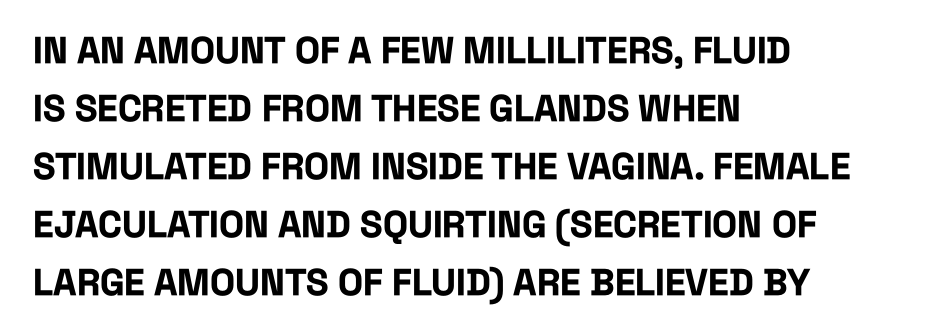
{"serif": "no", "italic": "no", "bold": "yes", "weight": "bold", "width": "condensed", "stroke_contrast": "low", "x_height": "large", "monospaced": "no", "underline": "no", "align": "left", "line_spacing": "normal", "line_spacing_ratio": 1.57, "letter_spacing": "normal", "letter_spacing_em": 0.0, "glyph_px": 37}
